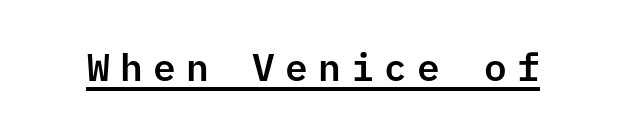
{"serif": "no", "italic": "no", "width": "normal", "stroke_contrast": "low", "x_height": "medium", "underline": "yes", "letter_spacing": "wide", "letter_spacing_em": 0.27, "glyph_px": 38}
